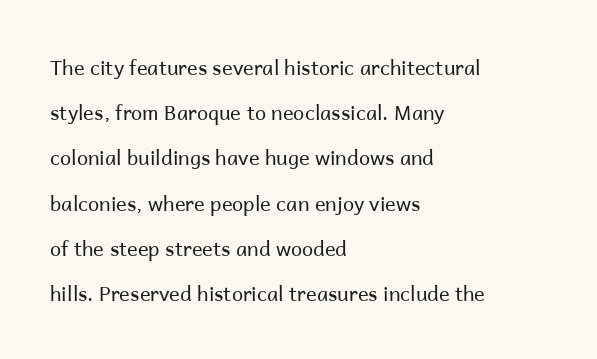
The image shows 20 px text type, upright; set left-aligned, loose line spacing (2.26x), normal letter spacing, not underlined.
